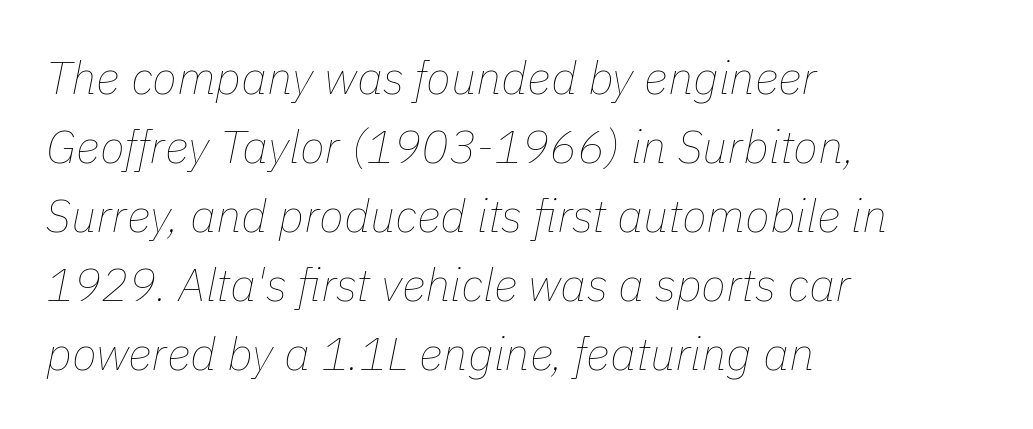
Q: Is the text bold? A: No.
Q: Is the text italic (slanted)? A: Yes, it leans right by about 11 degrees.
Q: Is the text underlined? A: No.
Q: How is the paragraph aligned? A: Left-aligned.
Q: Is the spacing between letters normal or unusually wide? A: Normal.
Q: Is the spacing between lines tight, normal or loose? A: Normal.
Q: Width (condensed, normal, or wide)? A: Normal.
Q: Stroke contrast? A: Low.
Q: x-height? A: Medium.
Q: Monospaced? A: No.
